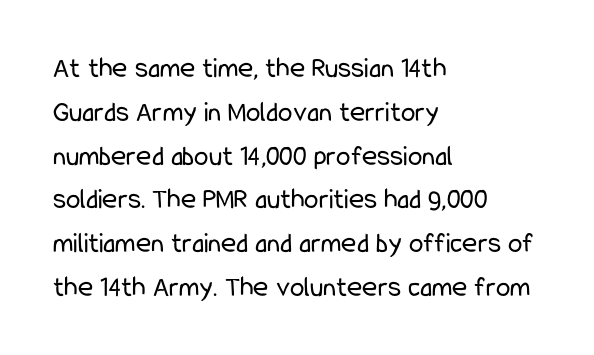
Proportional: the letters do not fall into vertical columns. Posture: upright roman. If you drew a ruler down the left edge, every line would touch it. The passage shown is not bold in any degree.
